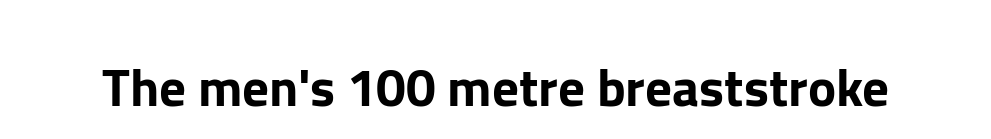
{"serif": "no", "italic": "no", "width": "normal", "stroke_contrast": "low", "x_height": "medium", "monospaced": "no", "underline": "no", "letter_spacing": "normal", "letter_spacing_em": 0.0, "glyph_px": 53}
